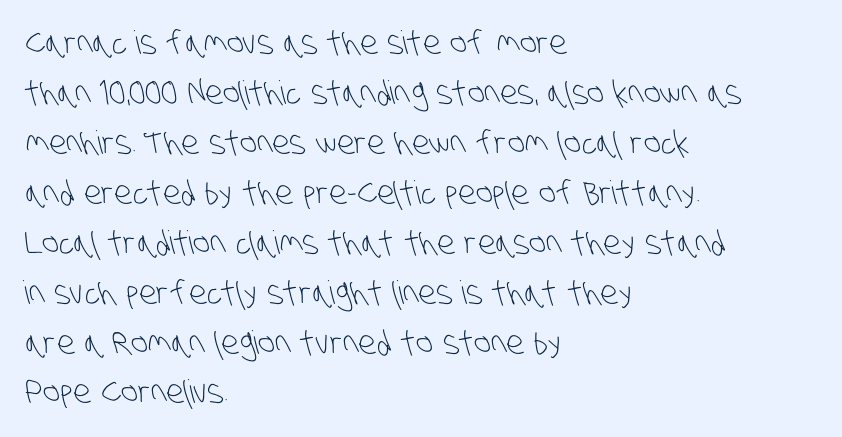
{"serif": "no", "bold": "no", "weight": "light", "width": "condensed", "stroke_contrast": "low", "x_height": "large", "monospaced": "no", "underline": "no", "align": "left", "line_spacing": "normal", "line_spacing_ratio": 1.56, "letter_spacing": "normal", "letter_spacing_em": 0.0, "glyph_px": 32}
